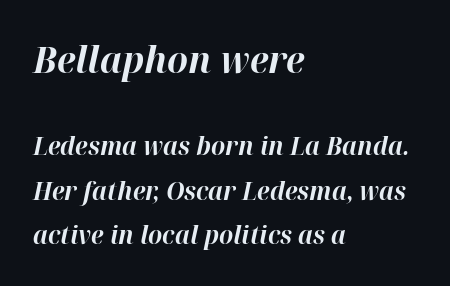
Q: Is the text bold? A: Yes.
Q: Is the text italic (slanted)? A: Yes, it leans right by about 12 degrees.
Q: Is the text underlined? A: No.
Q: How is the paragraph aligned? A: Left-aligned.
Q: Is the spacing between letters normal or unusually wide? A: Normal.
Q: Which block of text is set in a larger size, the first (top) or the second (bottom)? A: The first (top) one.
Q: Width (condensed, normal, or wide)? A: Normal.
Q: Stroke contrast? A: High.
Q: x-height? A: Medium.
Q: Monospaced? A: No.
